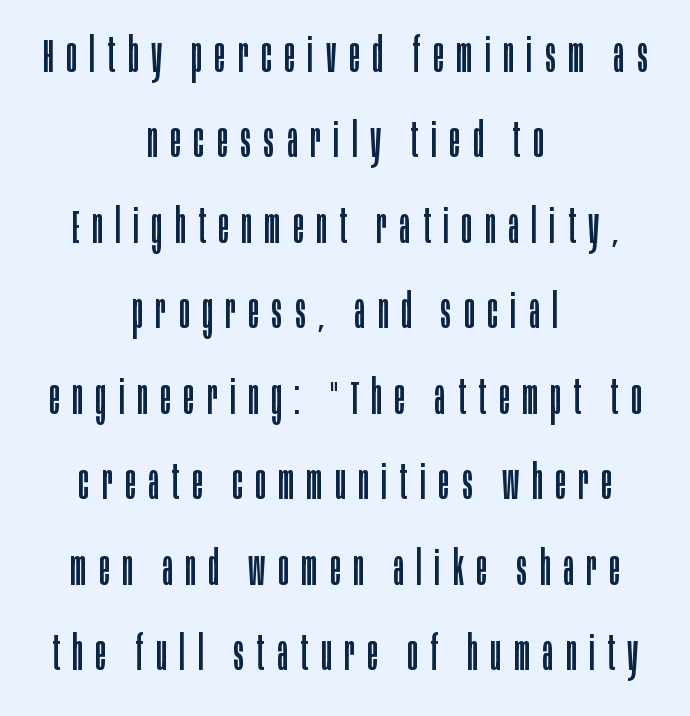
Q: Is the text bold? A: No.
Q: Is the text italic (slanted)? A: No, it is upright.
Q: Is the typeface a serif or a sans-serif typeface? A: Sans-serif.
Q: Is the text underlined? A: No.
Q: How is the paragraph aligned? A: Centered.
Q: Is the spacing between letters normal or unusually wide? A: Unusually wide.
Q: Width (condensed, normal, or wide)? A: Condensed.
Q: Stroke contrast? A: Low.
Q: x-height? A: Large.
Q: Monospaced? A: No.
